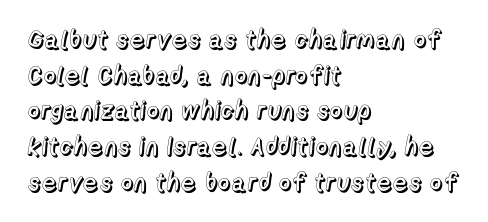
{"underline": "no", "align": "left", "line_spacing": "normal", "line_spacing_ratio": 1.43, "letter_spacing": "normal", "letter_spacing_em": 0.0, "glyph_px": 25}
